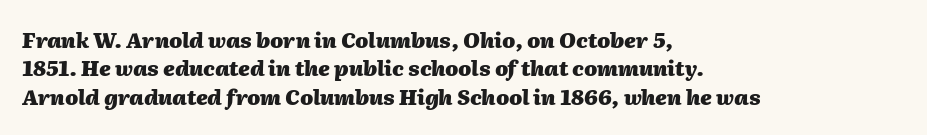
{"italic": "yes", "lean": "right", "slant_degrees": 2, "bold": "yes", "underline": "no", "align": "left", "line_spacing": "normal", "line_spacing_ratio": 1.35, "letter_spacing": "normal", "letter_spacing_em": 0.0, "glyph_px": 21}
